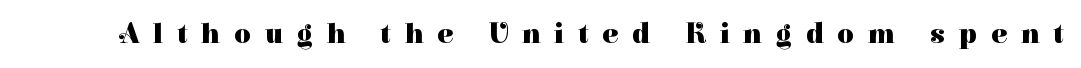
The image shows 29 px heavy serif type, upright; set unusually wide letter spacing (+0.48 em), not underlined; high stroke contrast and a medium x-height.
